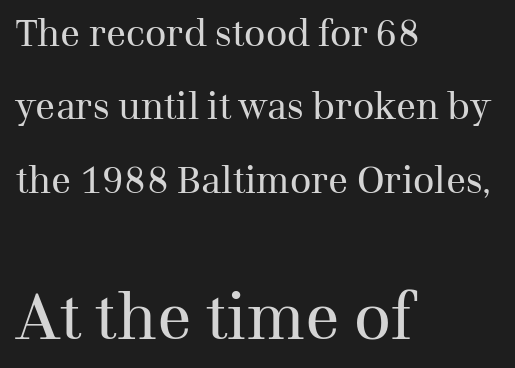
Q: Is the text bold? A: No.
Q: Is the text italic (slanted)? A: No, it is upright.
Q: Is the typeface a serif or a sans-serif typeface? A: Serif.
Q: Is the text underlined? A: No.
Q: How is the paragraph aligned? A: Left-aligned.
Q: Is the spacing between letters normal or unusually wide? A: Normal.
Q: Is the spacing between lines tight, normal or loose? A: Loose.
Q: Which block of text is set in a larger size, the first (top) or the second (bottom)? A: The second (bottom) one.
Q: Width (condensed, normal, or wide)? A: Normal.
Q: Stroke contrast? A: Medium.
Q: x-height? A: Medium.
Q: Monospaced? A: No.
